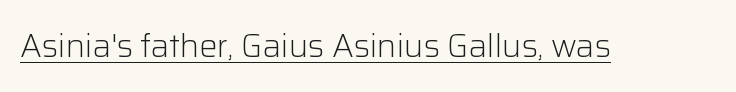
The image shows 32 px light sans-serif type, upright; set normal letter spacing, underlined; low stroke contrast and a medium x-height.
